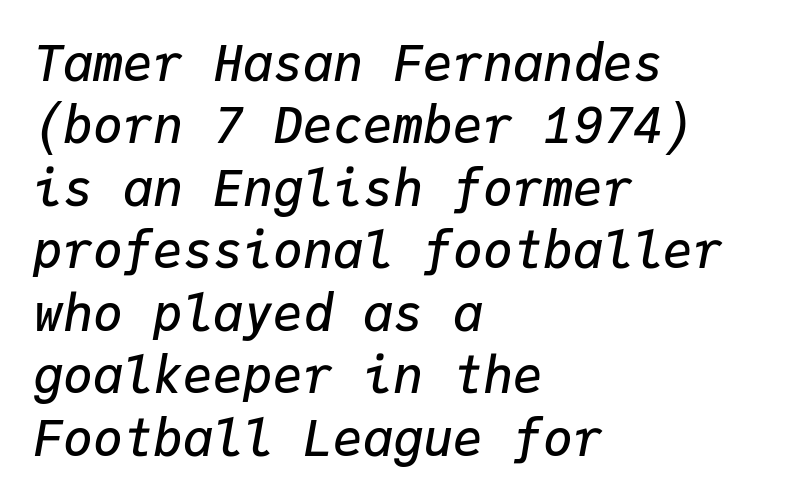
Q: Is the text bold? A: Semi-bold.
Q: Is the text italic (slanted)? A: Yes, it leans right by about 9 degrees.
Q: Is the text underlined? A: No.
Q: How is the paragraph aligned? A: Left-aligned.
Q: Is the spacing between letters normal or unusually wide? A: Normal.
Q: Is the spacing between lines tight, normal or loose? A: Normal.
Q: Width (condensed, normal, or wide)? A: Normal.
Q: Stroke contrast? A: Low.
Q: x-height? A: Medium.
Q: Monospaced? A: Yes.
